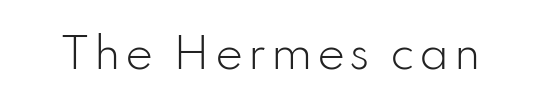
{"serif": "no", "italic": "no", "bold": "no", "weight": "light", "width": "normal", "stroke_contrast": "low", "x_height": "small", "monospaced": "no", "underline": "no", "glyph_px": 42}
